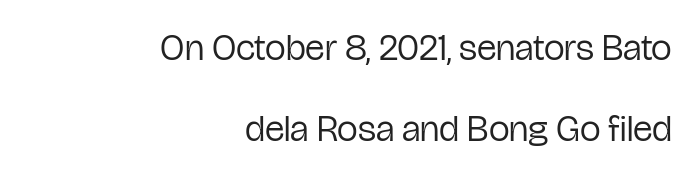
Q: Is the text bold? A: No.
Q: Is the text italic (slanted)? A: No, it is upright.
Q: Is the typeface a serif or a sans-serif typeface? A: Sans-serif.
Q: Is the text underlined? A: No.
Q: How is the paragraph aligned? A: Right-aligned.
Q: Is the spacing between letters normal or unusually wide? A: Normal.
Q: Is the spacing between lines tight, normal or loose? A: Loose.
Q: Width (condensed, normal, or wide)? A: Condensed.
Q: Stroke contrast? A: Low.
Q: x-height? A: Medium.
Q: Monospaced? A: No.
